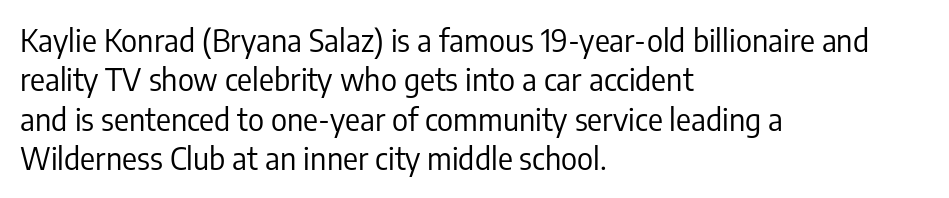
The gaps between neighbouring characters are ordinary and unremarkable. Descenders hang freely into open space. Is there much room between lines? A standard amount, neither cramped nor airy. Think of a printed novel: that variable character pitch is what you see here. Stroke terminals: plain, sans-serif.
